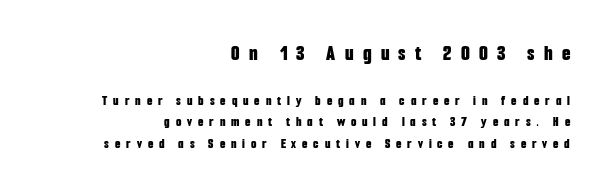
{"italic": "no", "bold": "yes", "underline": "no", "align": "right", "line_spacing": "normal", "line_spacing_ratio": 1.55, "letter_spacing": "wide", "letter_spacing_em": 0.42, "larger_block": "first", "size_ratio": 1.57, "glyph_px": 22}
